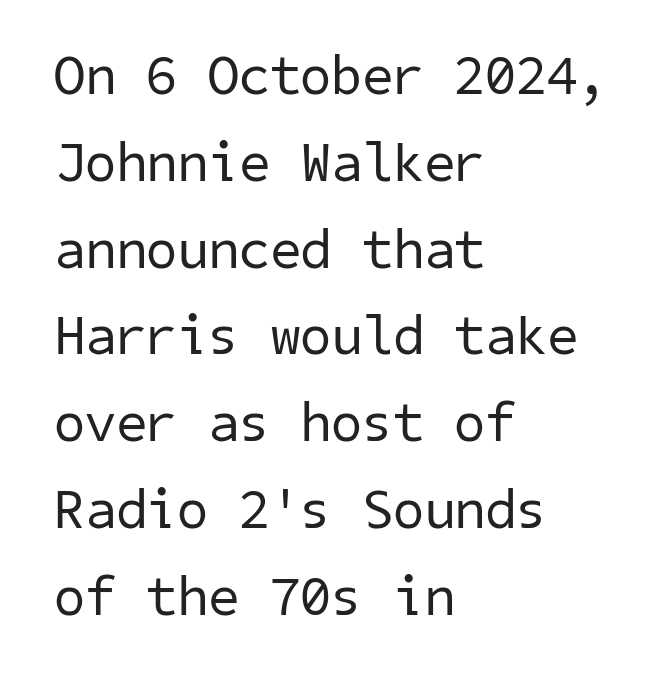
{"serif": "no", "bold": "no", "weight": "regular", "width": "normal", "stroke_contrast": "low", "x_height": "medium", "underline": "no", "align": "left", "line_spacing": "normal", "line_spacing_ratio": 1.55, "letter_spacing": "normal", "letter_spacing_em": 0.0, "glyph_px": 56}
